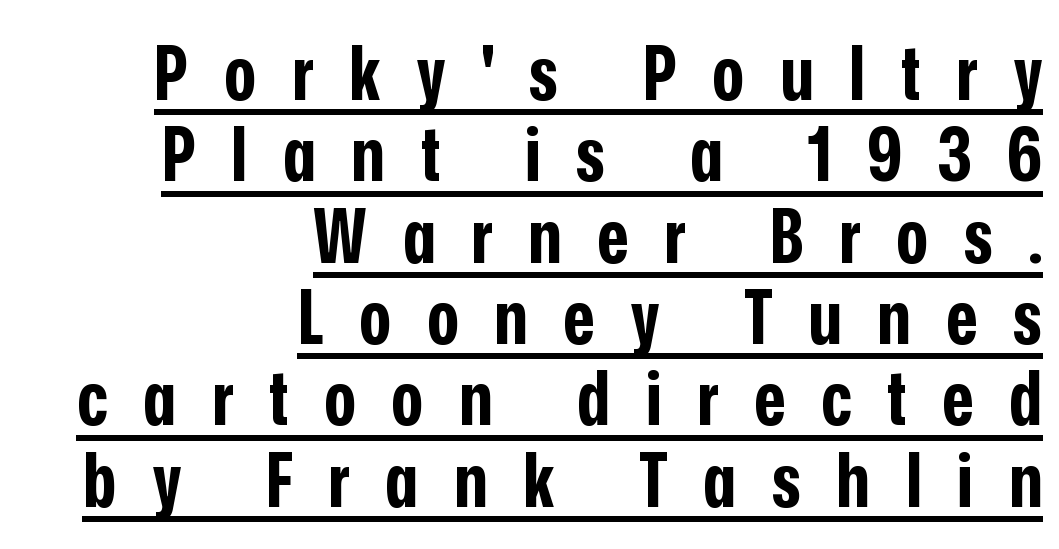
{"serif": "no", "italic": "no", "bold": "yes", "weight": "bold", "width": "condensed", "stroke_contrast": "low", "x_height": "medium", "monospaced": "no", "underline": "yes", "align": "right", "line_spacing": "tight", "line_spacing_ratio": 1.07, "letter_spacing": "wide", "letter_spacing_em": 0.47, "glyph_px": 76}
